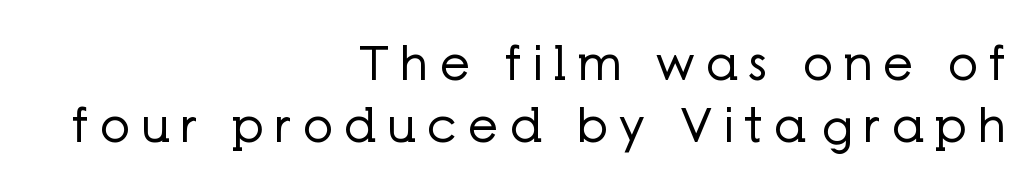
The face looks like a standard text weight, possibly lighter. Letters rest on an invisible, unmarked baseline. Spacing verdict: proportional, widths tailored to each character. Typeset ragged left — the right edge is the straight one. A normal amount of white space separates one row of letters from the next. Observe the wide spacing: letters keep a clear distance from each other.
